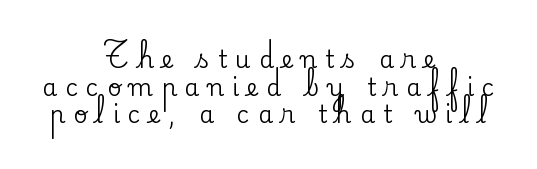
Q: Is the text italic (slanted)? A: No, it is upright.
Q: Is the text underlined? A: No.
Q: How is the paragraph aligned? A: Centered.
Q: Is the spacing between letters normal or unusually wide? A: Unusually wide.
Q: Is the spacing between lines tight, normal or loose? A: Tight.
